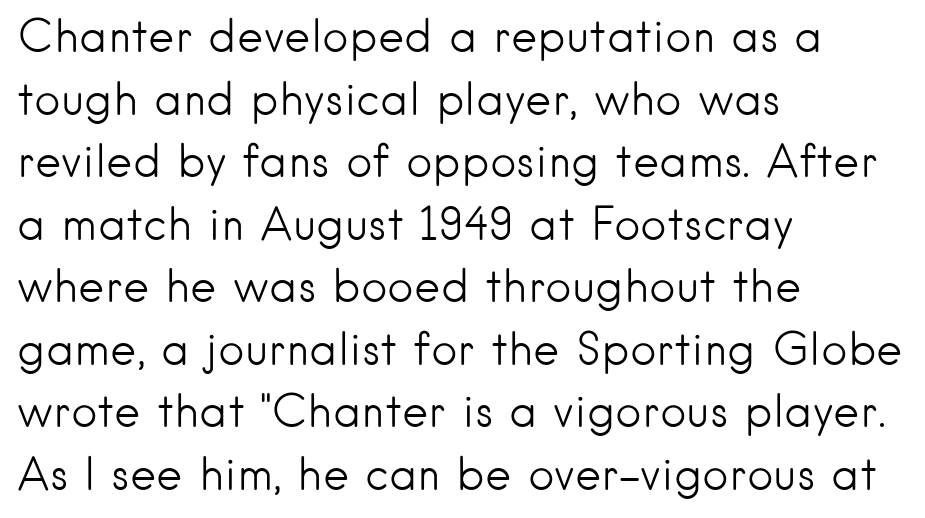
Q: Is the text bold? A: No.
Q: Is the text italic (slanted)? A: No, it is upright.
Q: Is the typeface a serif or a sans-serif typeface? A: Sans-serif.
Q: Is the text underlined? A: No.
Q: How is the paragraph aligned? A: Left-aligned.
Q: Is the spacing between letters normal or unusually wide? A: Normal.
Q: Is the spacing between lines tight, normal or loose? A: Normal.
Q: Width (condensed, normal, or wide)? A: Normal.
Q: Stroke contrast? A: Low.
Q: x-height? A: Small.
Q: Monospaced? A: No.
